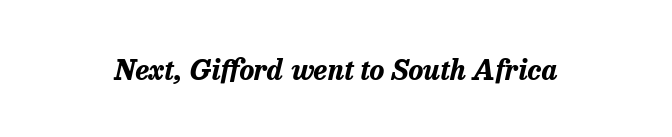
A full-strength bold gives these letters their thick strokes. What stands out about the letter spacing? Nothing — it is the standard amount. Spacing verdict: proportional, widths tailored to each character. The zone under the glyphs is completely vacant. The passage shown leans; its letterforms are oblique.
